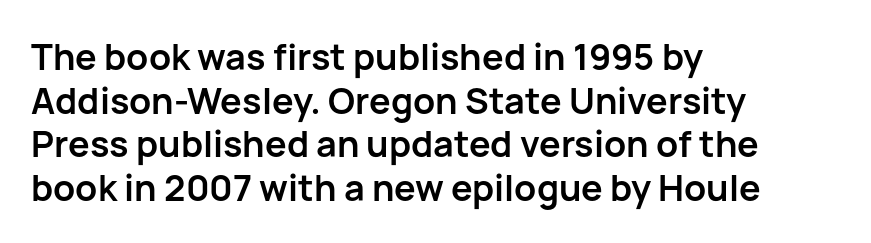
{"serif": "no", "italic": "no", "bold": "yes", "weight": "semibold", "width": "normal", "stroke_contrast": "low", "x_height": "medium", "monospaced": "no", "underline": "no", "align": "left", "line_spacing_ratio": 1.21, "letter_spacing": "normal", "letter_spacing_em": 0.0, "glyph_px": 36}
